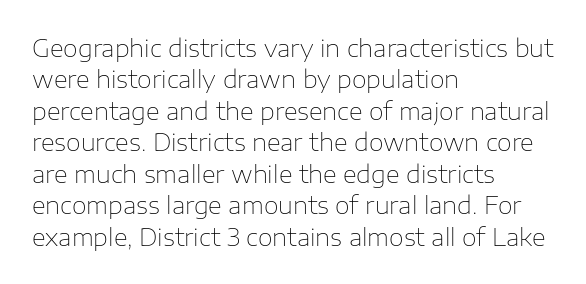
The image shows 24 px text type, upright; set left-aligned, normal line spacing (1.31x), normal letter spacing, not underlined.
